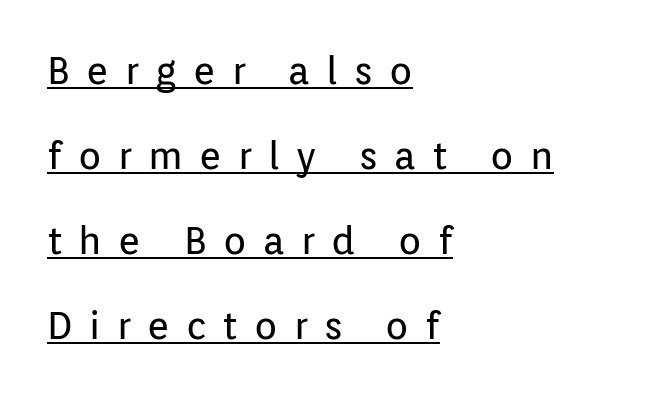
Students, observe the line beneath the letters — that is underlining. Display-style spreading of the glyphs; the letterfit is very open. The characters are drawn with everyday or finer stroke widths. Do the characters align in a grid? No, the font is proportional. Nothing sits at the stroke ends, so this counts as sans-serif.
